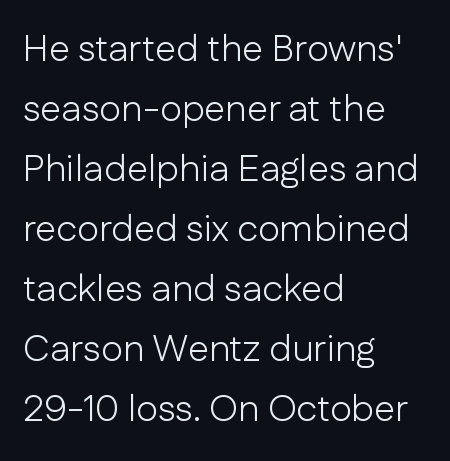
Q: Is the text bold? A: No.
Q: Is the text italic (slanted)? A: No, it is upright.
Q: Is the typeface a serif or a sans-serif typeface? A: Sans-serif.
Q: Is the text underlined? A: No.
Q: How is the paragraph aligned? A: Left-aligned.
Q: Is the spacing between letters normal or unusually wide? A: Normal.
Q: Is the spacing between lines tight, normal or loose? A: Normal.
Q: Width (condensed, normal, or wide)? A: Normal.
Q: Stroke contrast? A: Low.
Q: x-height? A: Medium.
Q: Monospaced? A: No.
